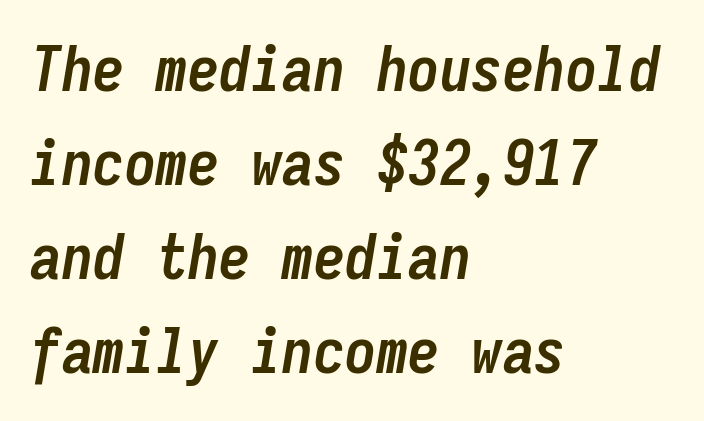
Note the uniform advance width — an 'i' takes as much space as an 'm'. The rendering keeps characters at their native spacing. Rendered with sloped, italic letterforms. These lines carry a lot of weight — the face is fully bold. Vertically, the passage feels balanced, rows spaced as you'd expect.
